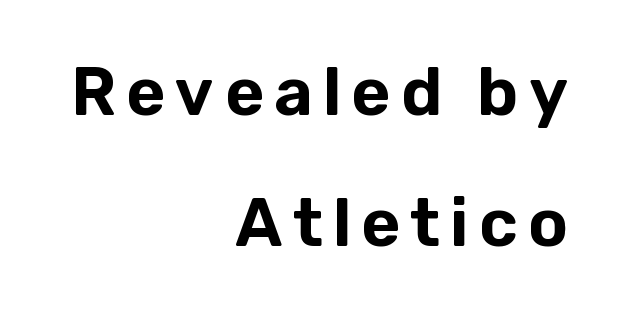
Widely set lines give the paragraph a tall, airy silhouette. Descenders hang freely into open space. Is there any slant? The stems are plumb. The rendering anchors every line to the right-hand side. The letters advance in unequal steps, a hallmark of proportional type.
